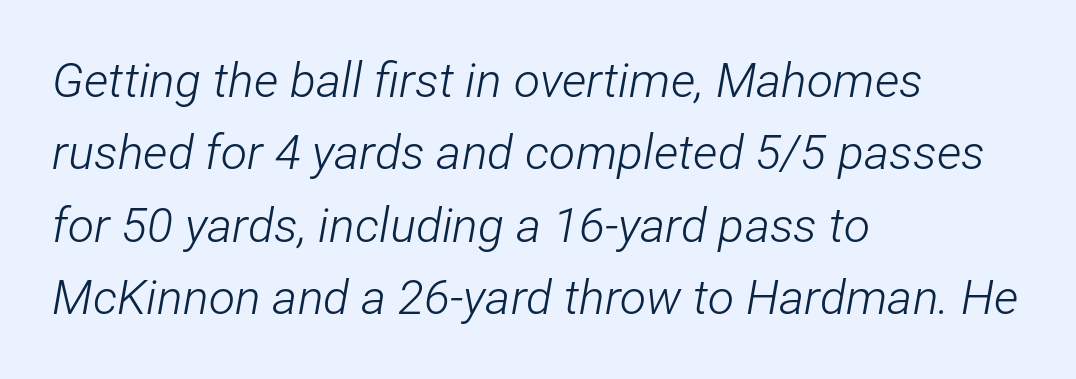
{"italic": "yes", "lean": "right", "slant_degrees": 12, "bold": "no", "weight": "light", "width": "condensed", "stroke_contrast": "low", "x_height": "medium", "monospaced": "no", "underline": "no", "align": "left", "line_spacing": "normal", "line_spacing_ratio": 1.51, "letter_spacing": "normal", "letter_spacing_em": 0.0, "glyph_px": 48}
